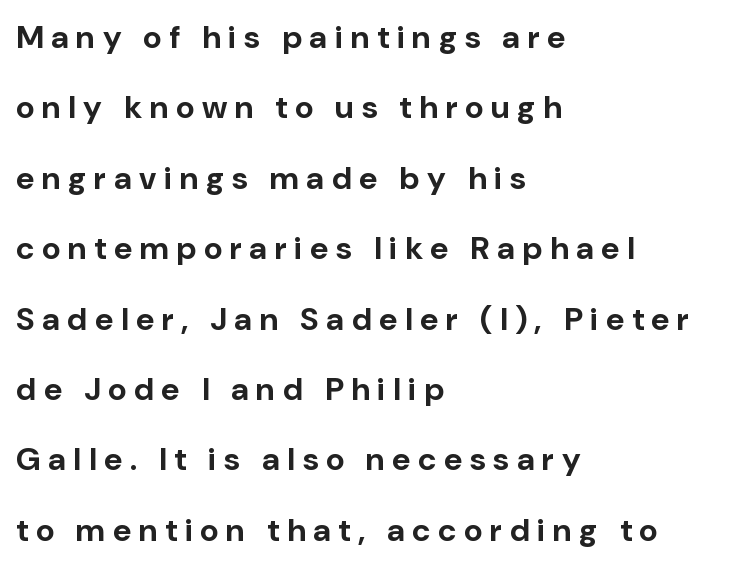
{"serif": "no", "italic": "no", "bold": "yes", "weight": "bold", "width": "normal", "stroke_contrast": "low", "x_height": "medium", "monospaced": "no", "underline": "no", "align": "left", "line_spacing": "loose", "line_spacing_ratio": 2.2, "letter_spacing": "wide", "letter_spacing_em": 0.24, "glyph_px": 32}
